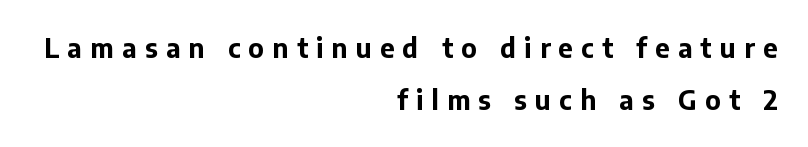
The image shows 26 px bold type, upright; set right-aligned, loose line spacing (2.0x), unusually wide letter spacing (+0.32 em), not underlined.
